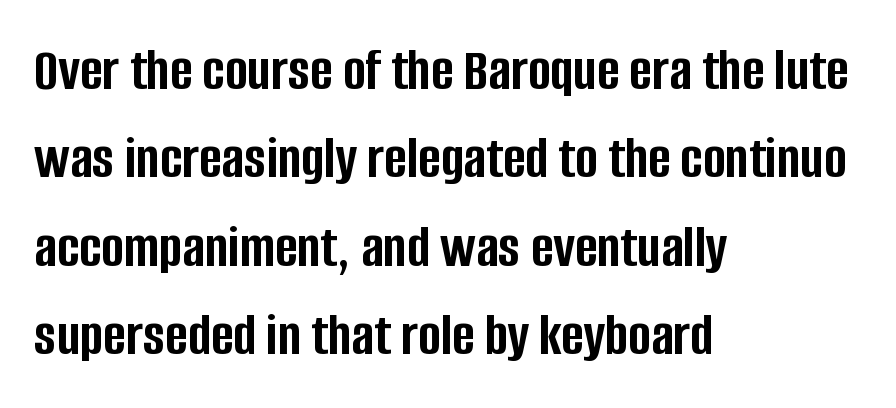
The image shows 61 px semibold, condensed sans-serif type, upright; set left-aligned, normal line spacing (1.45x), normal letter spacing, not underlined; low stroke contrast and a large x-height.
